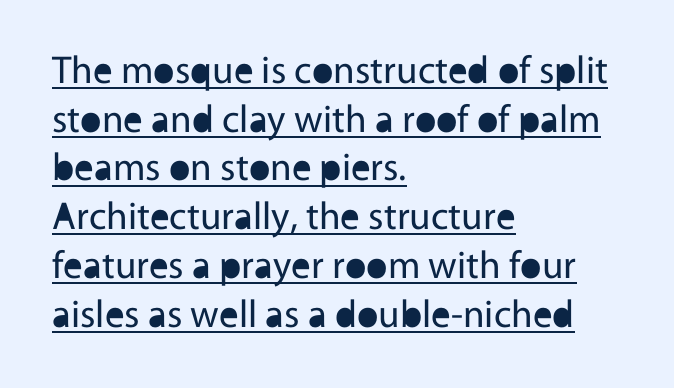
{"serif": "no", "italic": "no", "bold": "no", "weight": "regular", "width": "normal", "x_height": "medium", "monospaced": "no", "underline": "yes", "align": "left", "line_spacing": "normal", "line_spacing_ratio": 1.25, "letter_spacing": "normal", "letter_spacing_em": 0.0, "glyph_px": 39}
